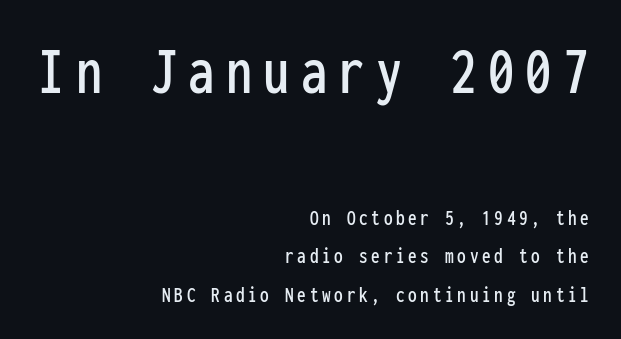
The setting favours the right margin, as signatures and pull-quotes sometimes do. You could count columns in this text — the font is strictly monospaced. Horizontal bands of white between lines are of average thickness. This rendering employs a face without finishing strokes, i.e., a sans-serif. Type without underlining.
